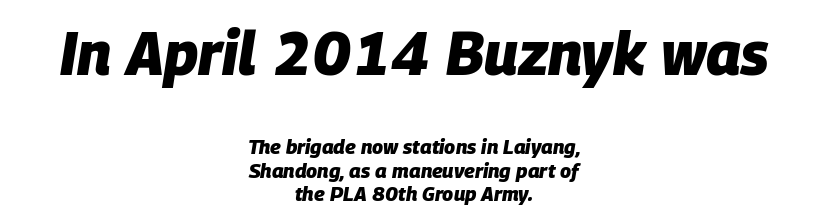
The image shows 60 px heavy type, italic (leaning right); set centered, line spacing 1.17x, normal letter spacing, not underlined; the first (top) block is 3.0x larger; low stroke contrast and a large x-height.
